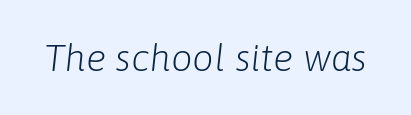
{"italic": "yes", "lean": "right", "slant_degrees": 6, "bold": "no", "weight": "light", "width": "normal", "stroke_contrast": "low", "x_height": "medium", "monospaced": "no", "underline": "no", "letter_spacing": "normal", "letter_spacing_em": 0.0, "glyph_px": 38}
